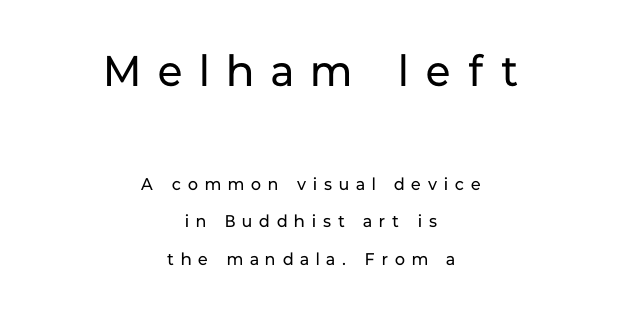
{"serif": "no", "italic": "no", "bold": "no", "weight": "regular", "width": "normal", "stroke_contrast": "low", "x_height": "medium", "monospaced": "no", "underline": "no", "align": "center", "line_spacing": "loose", "line_spacing_ratio": 2.2, "letter_spacing": "wide", "letter_spacing_em": 0.42, "larger_block": "first", "size_ratio": 2.53, "glyph_px": 43}
